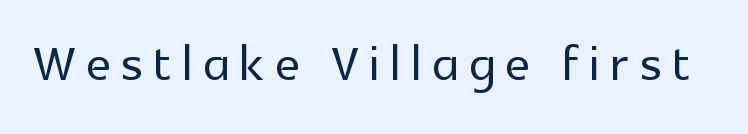
The image shows 67 px sans-serif type, upright; set not underlined; a medium x-height.
